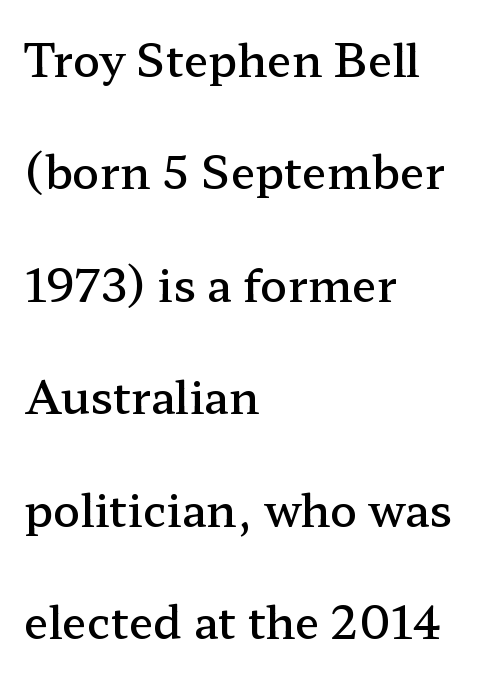
The image shows 45 px semibold, wide serif type, upright; set left-aligned, loose line spacing (2.5x), normal letter spacing, not underlined; low stroke contrast and a medium x-height.
